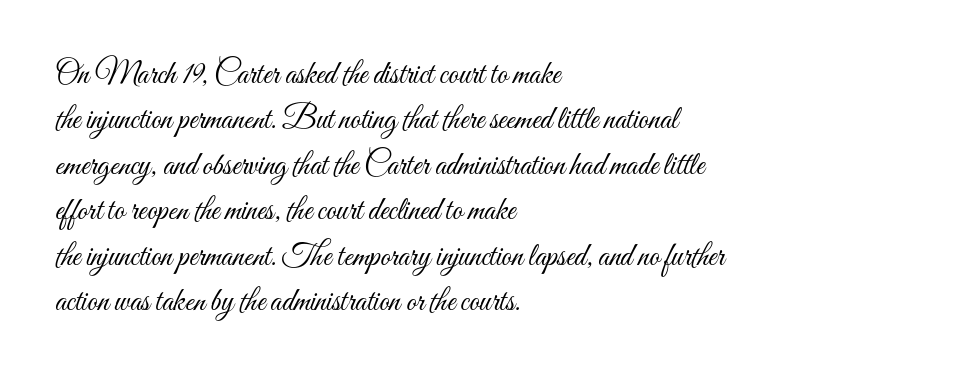
The image shows 32 px light, condensed type; set left-aligned, normal line spacing (1.42x), normal letter spacing, not underlined; medium stroke contrast and a small x-height.
